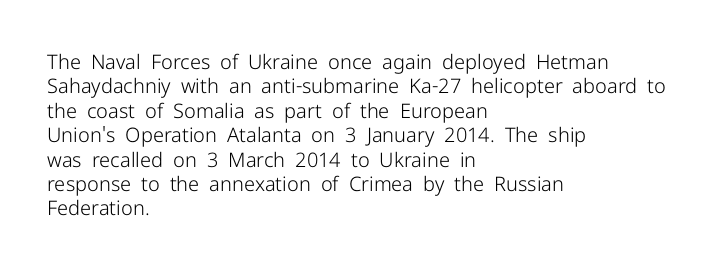
Q: Is the text bold? A: No.
Q: Is the text italic (slanted)? A: No, it is upright.
Q: Is the text underlined? A: No.
Q: How is the paragraph aligned? A: Left-aligned.
Q: Is the spacing between letters normal or unusually wide? A: Normal.
